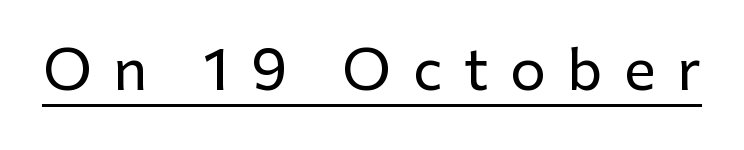
Q: Is the text italic (slanted)? A: No, it is upright.
Q: Is the typeface a serif or a sans-serif typeface? A: Sans-serif.
Q: Is the text underlined? A: Yes.
Q: Is the spacing between letters normal or unusually wide? A: Unusually wide.
Q: Width (condensed, normal, or wide)? A: Normal.
Q: Stroke contrast? A: Low.
Q: x-height? A: Medium.
Q: Monospaced? A: No.
